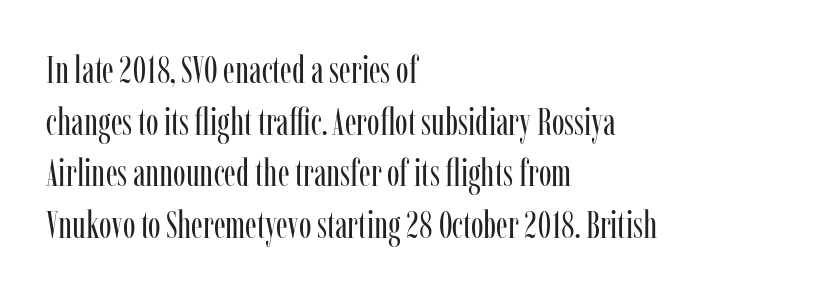
The image shows 38 px regular-weight, condensed serif type, upright; set left-aligned, normal line spacing (1.36x), normal letter spacing, not underlined; low stroke contrast and a medium x-height.
